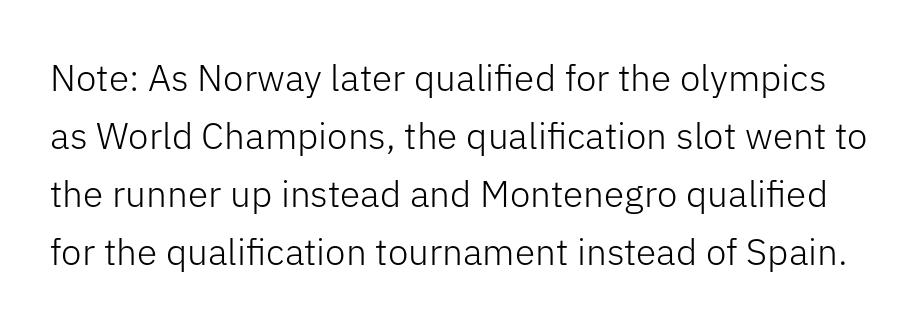
The image shows 37 px light sans-serif type, upright; set normal line spacing (1.57x), normal letter spacing, not underlined; low stroke contrast and a medium x-height.
